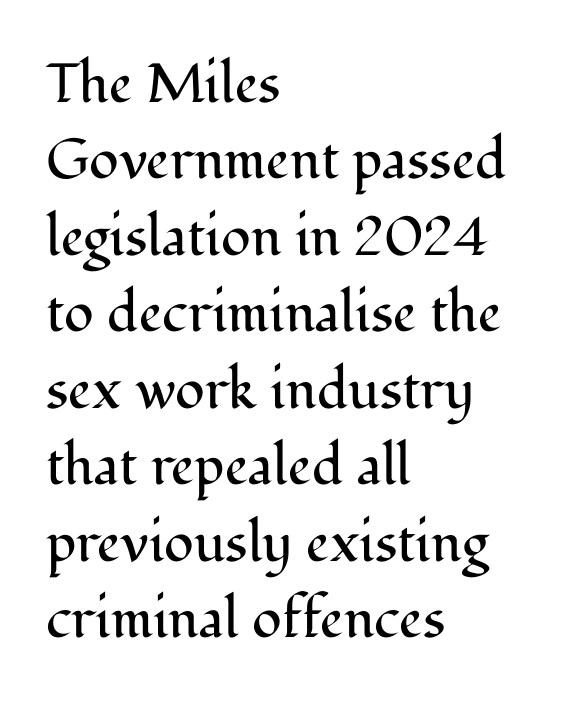
Q: Is the text bold? A: No.
Q: Is the text italic (slanted)? A: No, it is upright.
Q: Is the typeface a serif or a sans-serif typeface? A: Serif.
Q: Is the text underlined? A: No.
Q: How is the paragraph aligned? A: Left-aligned.
Q: Is the spacing between letters normal or unusually wide? A: Normal.
Q: Is the spacing between lines tight, normal or loose? A: Normal.
Q: Width (condensed, normal, or wide)? A: Normal.
Q: Stroke contrast? A: Medium.
Q: x-height? A: Medium.
Q: Monospaced? A: No.
